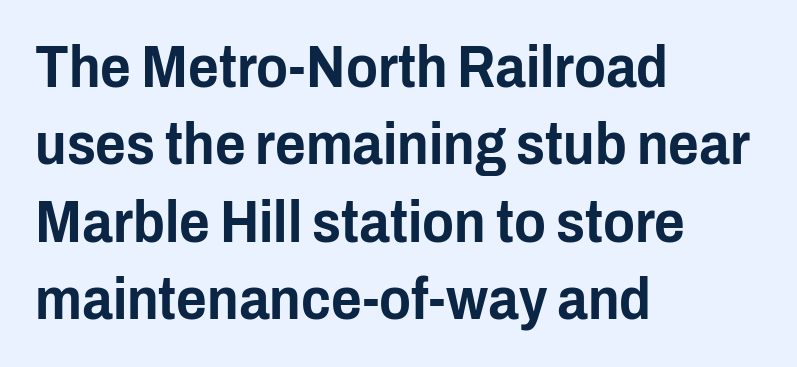
The image shows 59 px condensed sans-serif type, upright; set left-aligned, normal line spacing (1.31x), normal letter spacing, not underlined; low stroke contrast and a medium x-height.
